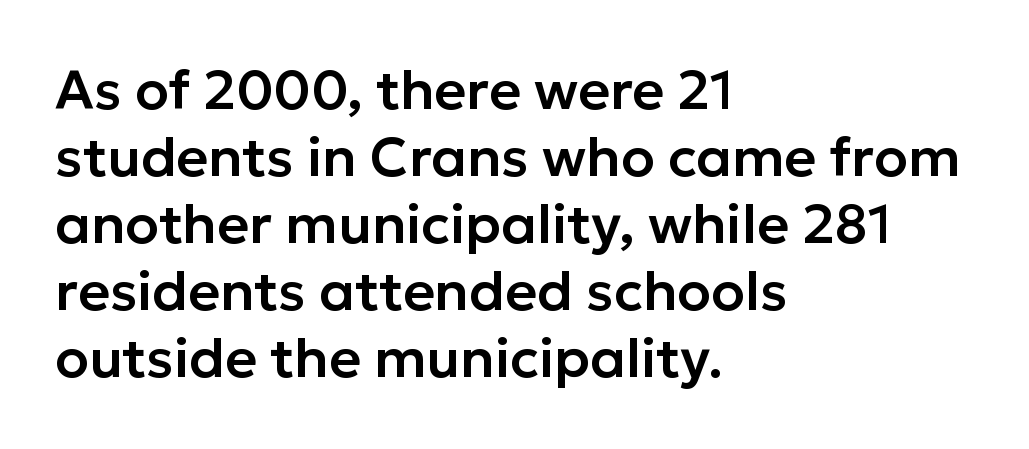
{"serif": "no", "italic": "no", "width": "normal", "stroke_contrast": "low", "x_height": "medium", "monospaced": "no", "underline": "no", "align": "left", "line_spacing_ratio": 1.22, "letter_spacing": "normal", "letter_spacing_em": 0.0, "glyph_px": 55}
